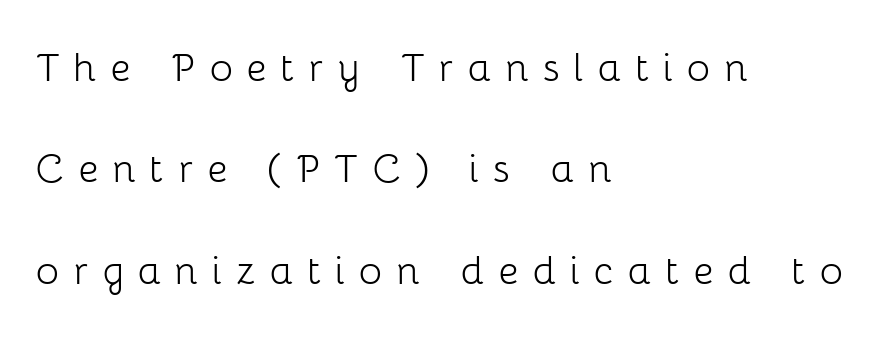
Vertically, the passage feels expansive, rows floating well apart. These lines were composed using upright roman letters. Tracking value appears strongly positive — letters spread wide. Proportional: the letters do not fall into vertical columns. Anything drawn beneath the words? Only blank space.
